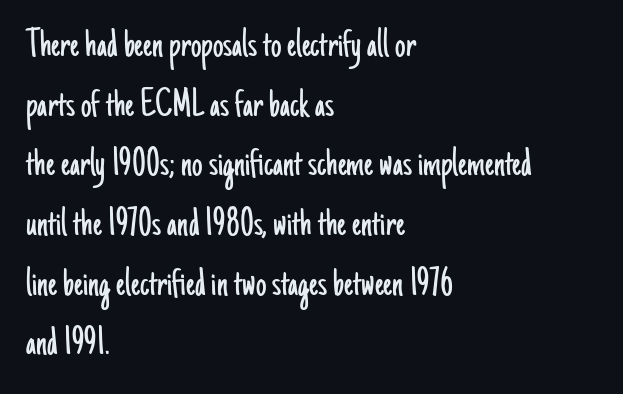
Q: Is the text bold? A: No.
Q: Is the text italic (slanted)? A: No, it is upright.
Q: Is the typeface a serif or a sans-serif typeface? A: Sans-serif.
Q: Is the text underlined? A: No.
Q: How is the paragraph aligned? A: Left-aligned.
Q: Is the spacing between letters normal or unusually wide? A: Normal.
Q: Is the spacing between lines tight, normal or loose? A: Normal.
Q: Width (condensed, normal, or wide)? A: Condensed.
Q: Stroke contrast? A: Low.
Q: x-height? A: Small.
Q: Monospaced? A: No.
